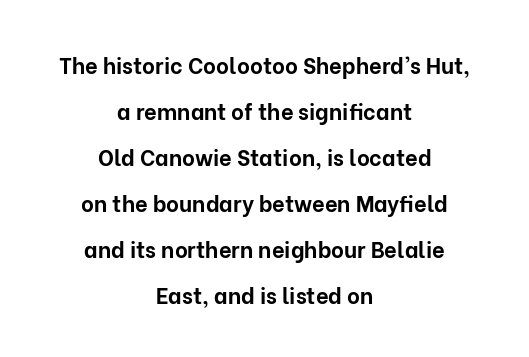
Interline gaps are noticeably wide in this sample. Do the letters lean? They stand straight. Type without underlining. Reading down the block, each line starts at a different indent, mirrored at its end. Tracking value appears to be zero — textbook default spacing. The strokes are fattened all the way to bold.
